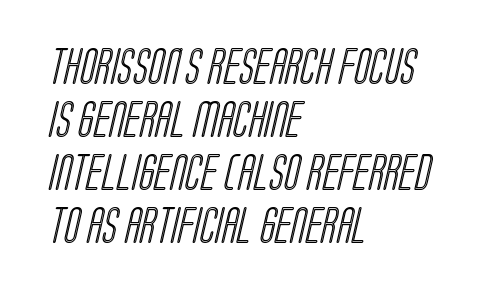
{"width": "condensed", "x_height": "large", "monospaced": "no", "underline": "no", "align": "left", "line_spacing": "normal", "line_spacing_ratio": 1.47, "letter_spacing": "normal", "letter_spacing_em": 0.0, "glyph_px": 36}
